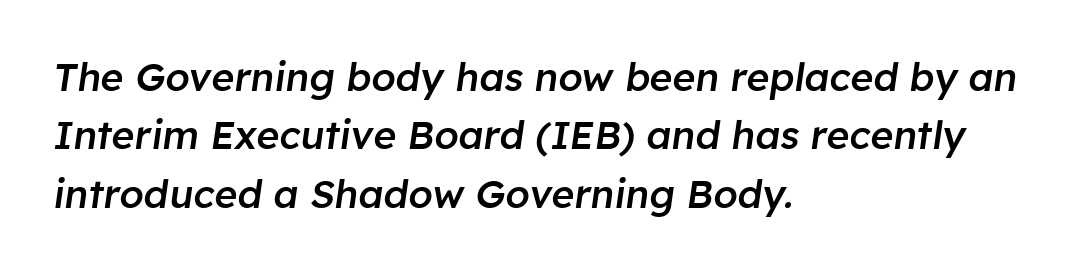
The rendering uses a semibold face; strokes are thickened but not to full bold. Short and long lines alike share a common starting point at left. Caption: standard tracking, unaltered. You could not count columns in this text — the font is proportionally spaced. A typesetter would call this leading conventional body-copy spacing. Words float on clear page, feet unadorned.
